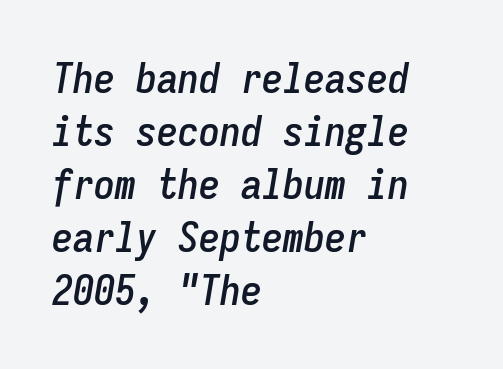
Is the letter spacing exaggerated? No — it looks like the ordinary default. Quick note: interline space is typical. This sample has the even, mechanical cadence of fixed-width lettering. These lines stack with their left ends in a neat column. Italic: yes, the glyphs are oblique.
